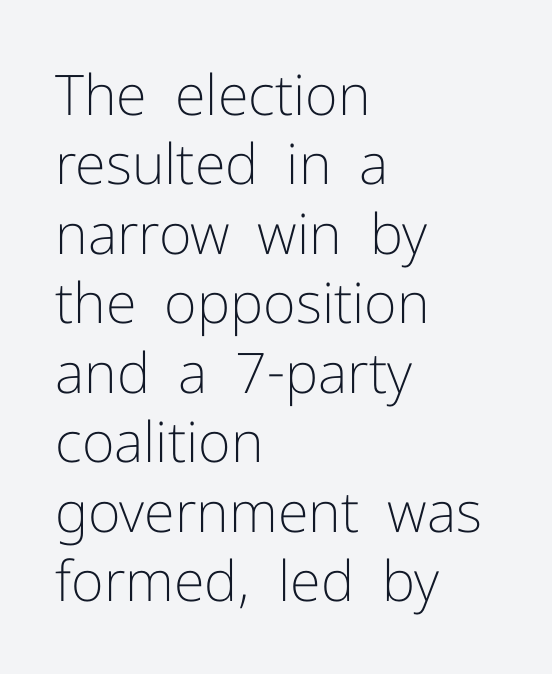
The image shows 56 px light sans-serif type, upright; set left-aligned, line spacing 1.24x, normal letter spacing, not underlined; low stroke contrast and a medium x-height.
